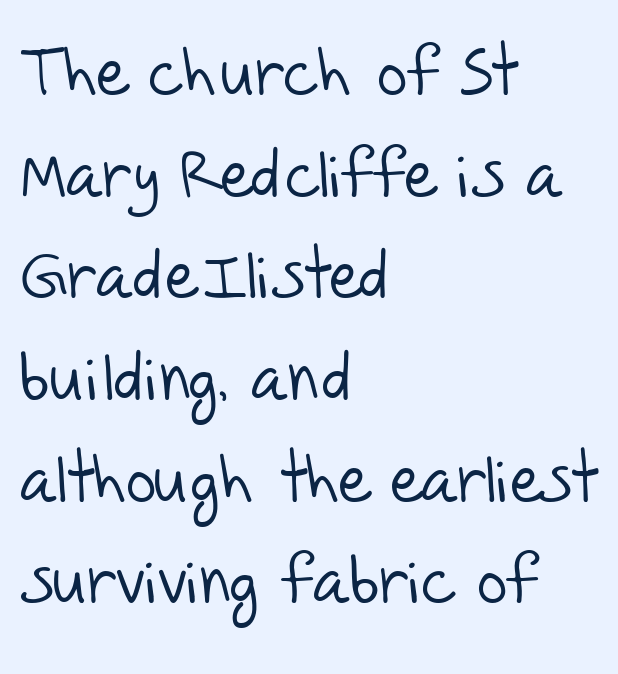
{"serif": "no", "bold": "no", "weight": "light", "width": "normal", "stroke_contrast": "low", "x_height": "large", "monospaced": "no", "underline": "no", "align": "left", "line_spacing": "normal", "line_spacing_ratio": 1.54, "letter_spacing": "normal", "letter_spacing_em": 0.0, "glyph_px": 66}
